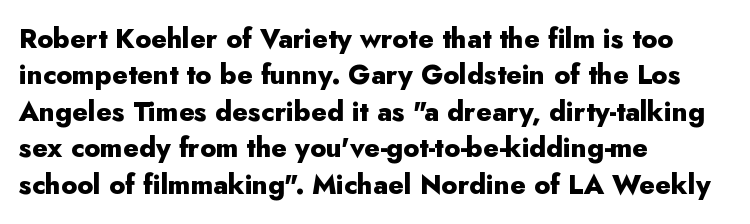
Q: Is the text bold? A: Yes.
Q: Is the text italic (slanted)? A: No, it is upright.
Q: Is the text underlined? A: No.
Q: How is the paragraph aligned? A: Left-aligned.
Q: Is the spacing between letters normal or unusually wide? A: Normal.
Q: Is the spacing between lines tight, normal or loose? A: Normal.
